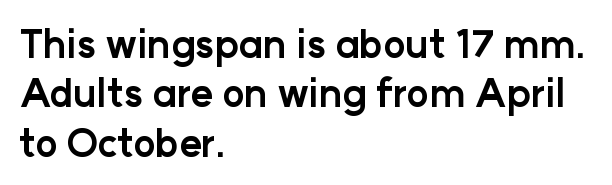
Here the glyphs are tracked normally, forming tight word shapes. What weight is shown? A full bold with thick strokes. Does the leading feel generous? No, just average. The compositor pushed each line to the left boundary.
